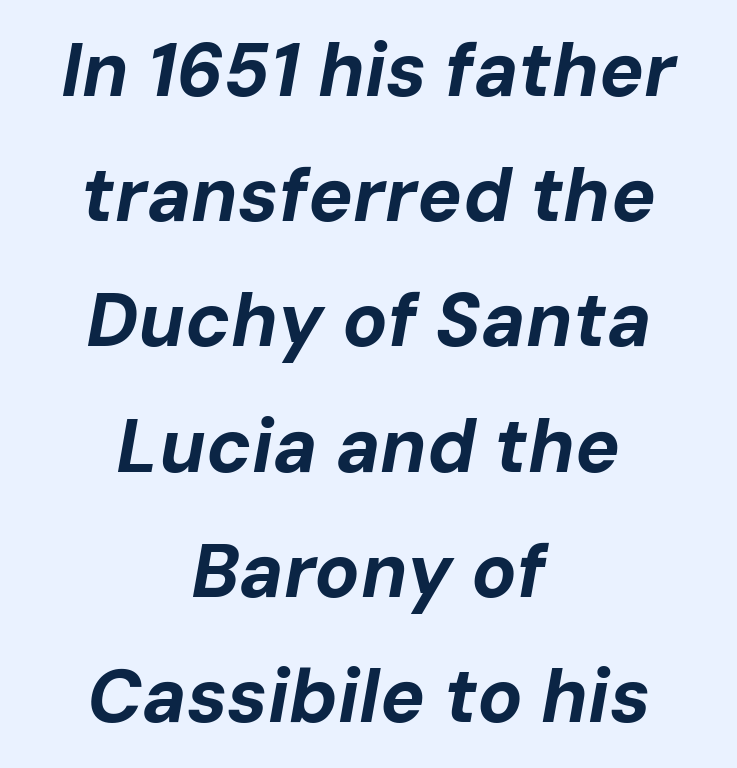
The image shows 75 px bold type, italic (leaning right); set centered, normal line spacing (1.67x), normal letter spacing, not underlined; low stroke contrast and a medium x-height.
